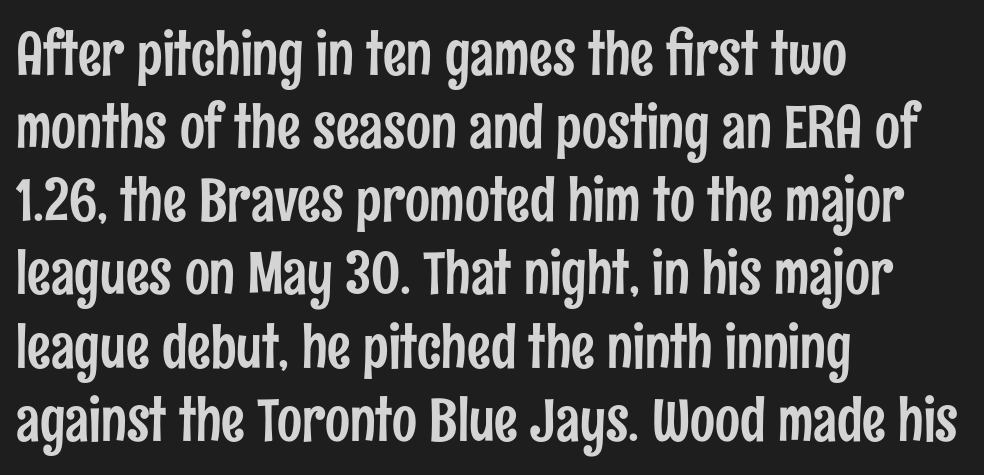
Q: Is the text italic (slanted)? A: No, it is upright.
Q: Is the typeface a serif or a sans-serif typeface? A: Sans-serif.
Q: Is the text underlined? A: No.
Q: How is the paragraph aligned? A: Left-aligned.
Q: Is the spacing between letters normal or unusually wide? A: Normal.
Q: Width (condensed, normal, or wide)? A: Condensed.
Q: Stroke contrast? A: Low.
Q: x-height? A: Medium.
Q: Monospaced? A: No.
